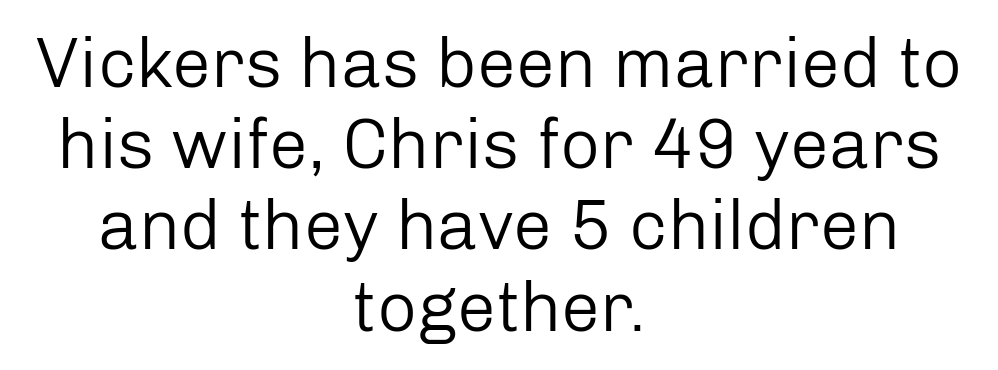
{"serif": "no", "italic": "no", "bold": "no", "weight": "regular", "width": "normal", "stroke_contrast": "low", "x_height": "medium", "monospaced": "no", "underline": "no", "align": "center", "line_spacing_ratio": 1.16, "letter_spacing": "normal", "letter_spacing_em": 0.0, "glyph_px": 70}
